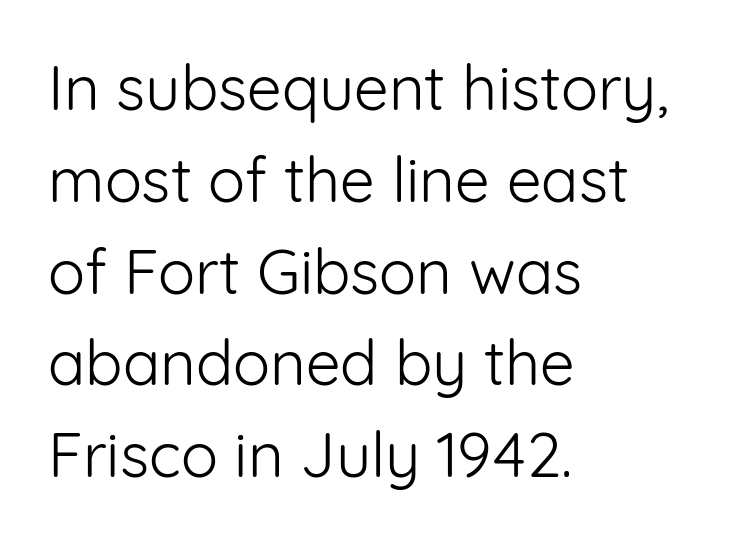
Q: Is the text bold? A: No.
Q: Is the text italic (slanted)? A: No, it is upright.
Q: Is the typeface a serif or a sans-serif typeface? A: Sans-serif.
Q: Is the text underlined? A: No.
Q: How is the paragraph aligned? A: Left-aligned.
Q: Is the spacing between letters normal or unusually wide? A: Normal.
Q: Is the spacing between lines tight, normal or loose? A: Normal.
Q: Width (condensed, normal, or wide)? A: Normal.
Q: Stroke contrast? A: Low.
Q: x-height? A: Medium.
Q: Monospaced? A: No.
